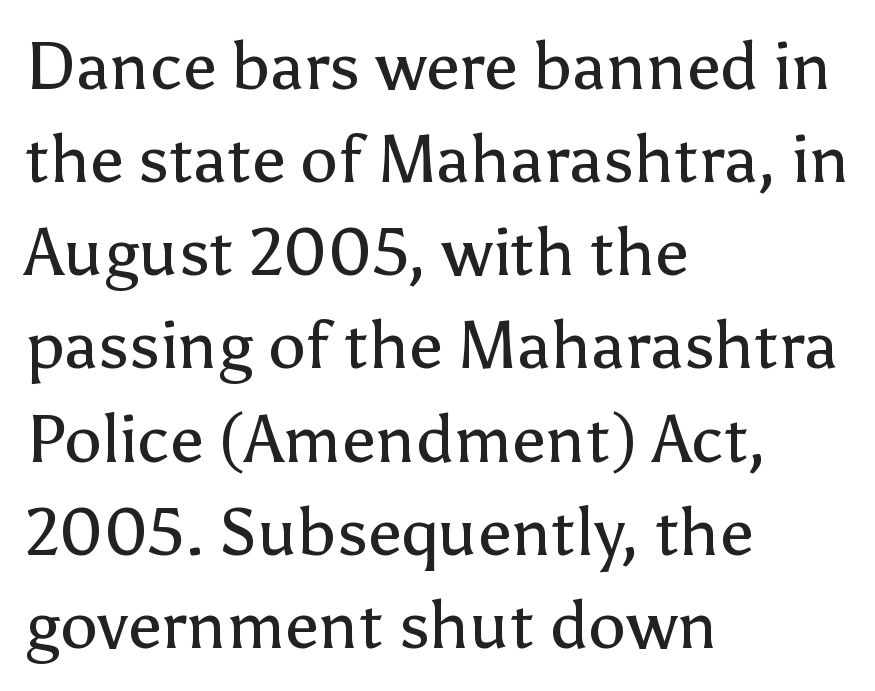
Decoration check: the copy has no underline. A light-to-regular cut is what we see here. Caption: multi-line text, flush left, ragged right. Vertical spacing — default. Ascenders rise straight up at ninety degrees. Varying glyph widths throughout — classic text-font behaviour.
